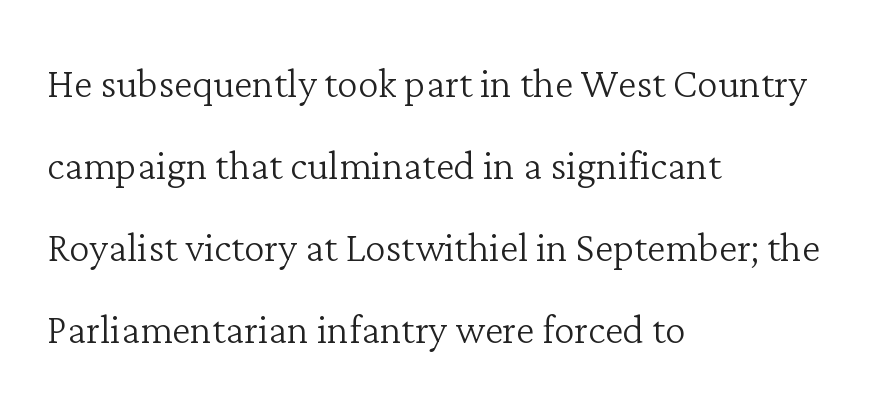
Q: Is the text bold? A: No.
Q: Is the text italic (slanted)? A: No, it is upright.
Q: Is the typeface a serif or a sans-serif typeface? A: Serif.
Q: Is the text underlined? A: No.
Q: How is the paragraph aligned? A: Left-aligned.
Q: Is the spacing between letters normal or unusually wide? A: Normal.
Q: Is the spacing between lines tight, normal or loose? A: Normal.
Q: Width (condensed, normal, or wide)? A: Normal.
Q: Stroke contrast? A: Low.
Q: x-height? A: Medium.
Q: Monospaced? A: No.
